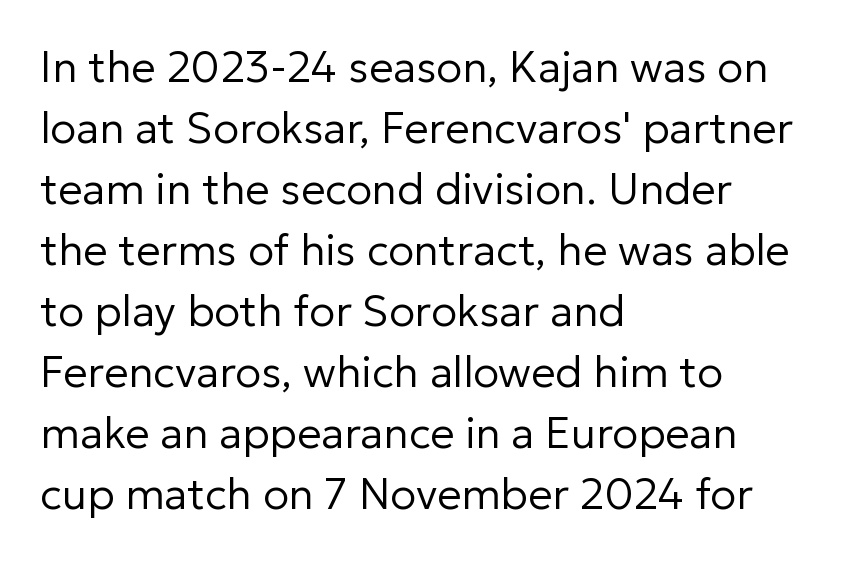
The image shows 43 px regular-weight sans-serif type, upright; set left-aligned, normal line spacing (1.42x), normal letter spacing, not underlined; low stroke contrast and a medium x-height.
